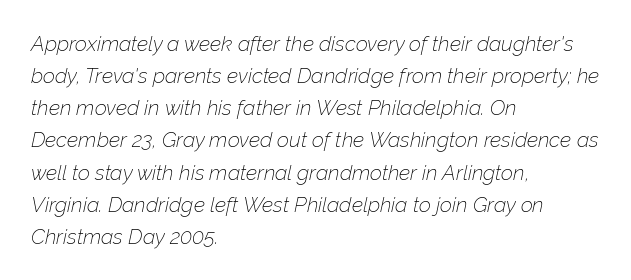
Q: Is the text bold? A: No.
Q: Is the text italic (slanted)? A: Yes, it leans right by about 12 degrees.
Q: Is the text underlined? A: No.
Q: How is the paragraph aligned? A: Left-aligned.
Q: Is the spacing between letters normal or unusually wide? A: Normal.
Q: Is the spacing between lines tight, normal or loose? A: Normal.
